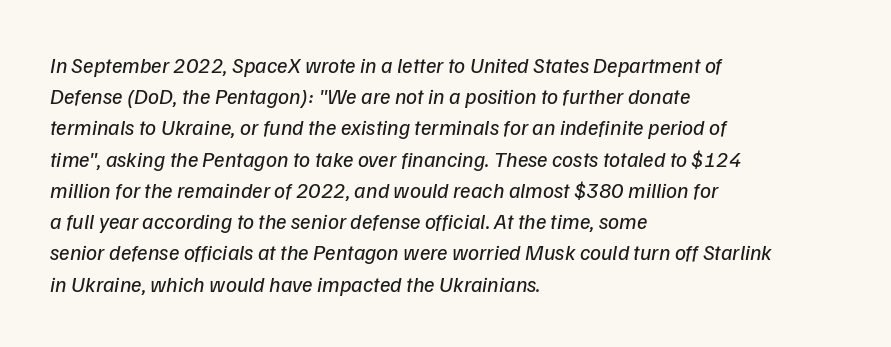
{"italic": "yes", "lean": "right", "slant_degrees": 9, "bold": "no", "underline": "no", "align": "left", "line_spacing": "normal", "line_spacing_ratio": 1.42, "letter_spacing": "normal", "letter_spacing_em": 0.0, "glyph_px": 22}
